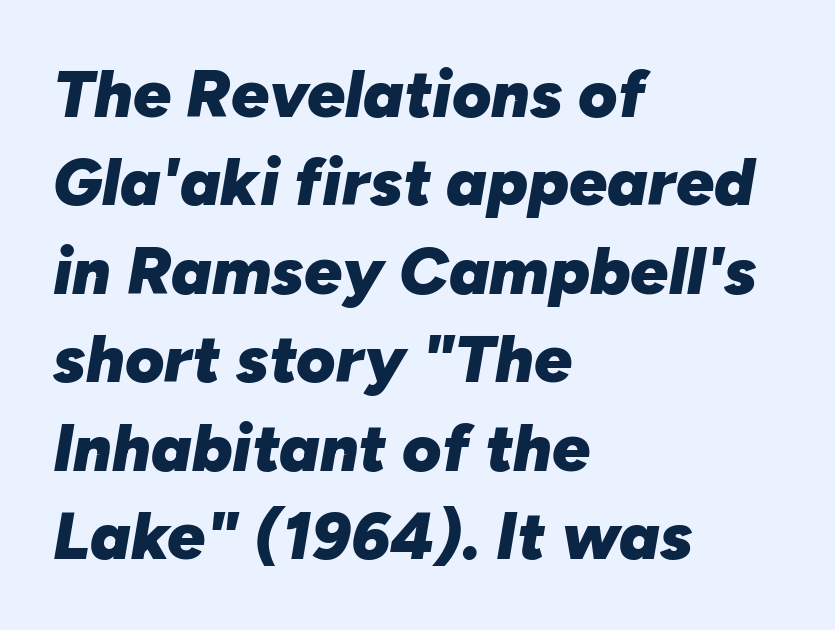
{"italic": "yes", "lean": "right", "slant_degrees": 10, "bold": "yes", "weight": "heavy", "width": "normal", "stroke_contrast": "low", "x_height": "medium", "monospaced": "no", "underline": "no", "align": "left", "line_spacing": "normal", "line_spacing_ratio": 1.32, "letter_spacing": "normal", "letter_spacing_em": 0.0, "glyph_px": 67}
